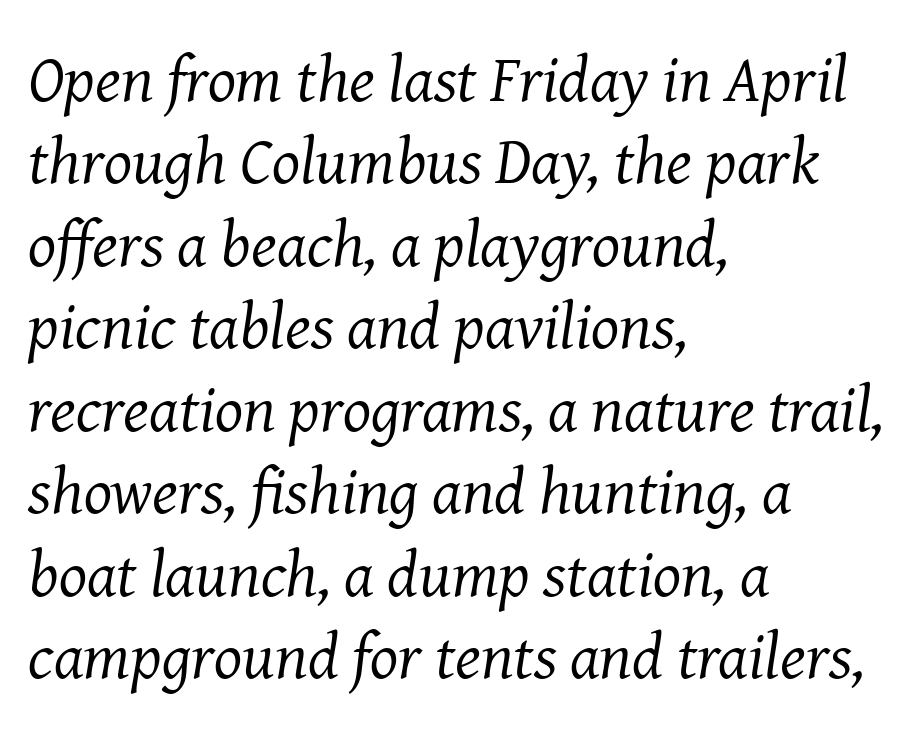
Clear beneath every line of the passage. Vertically, the passage feels balanced, rows spaced as you'd expect. Yep, those are serifs on the letters. Think of a printed novel: that variable character pitch is what you see here. Nothing heavy about these letters — not bold at all.
